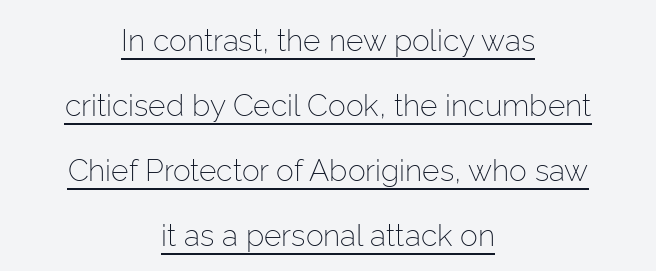
Q: Is the text bold? A: No.
Q: Is the text italic (slanted)? A: No, it is upright.
Q: Is the typeface a serif or a sans-serif typeface? A: Sans-serif.
Q: Is the text underlined? A: Yes.
Q: How is the paragraph aligned? A: Centered.
Q: Is the spacing between letters normal or unusually wide? A: Normal.
Q: Is the spacing between lines tight, normal or loose? A: Loose.
Q: Width (condensed, normal, or wide)? A: Normal.
Q: Stroke contrast? A: Low.
Q: x-height? A: Medium.
Q: Monospaced? A: No.
